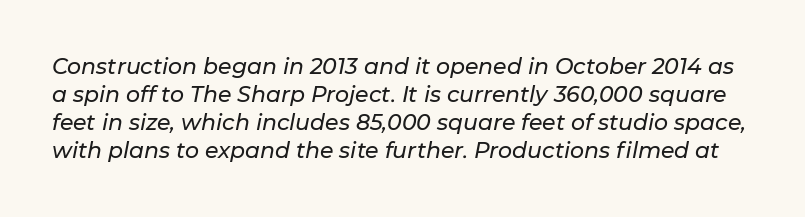
Q: Is the text italic (slanted)? A: Yes, it leans right by about 11 degrees.
Q: Is the text underlined? A: No.
Q: Is the spacing between letters normal or unusually wide? A: Normal.
Q: Is the spacing between lines tight, normal or loose? A: Normal.
